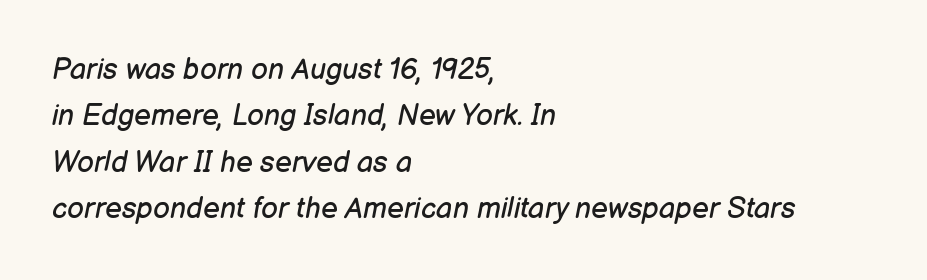
Q: Is the text bold? A: No.
Q: Is the text italic (slanted)? A: Yes, it leans right by about 12 degrees.
Q: Is the text underlined? A: No.
Q: How is the paragraph aligned? A: Left-aligned.
Q: Is the spacing between letters normal or unusually wide? A: Normal.
Q: Is the spacing between lines tight, normal or loose? A: Normal.
Q: Width (condensed, normal, or wide)? A: Normal.
Q: Stroke contrast? A: Low.
Q: x-height? A: Medium.
Q: Monospaced? A: No.
